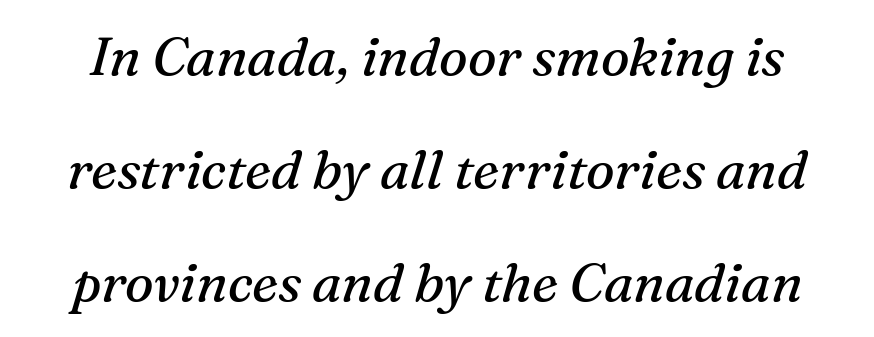
The string is rendered with underlining switched off. The lines are spread far apart with generous leading. Typographically, this falls in the serif category. A quiet, ordinary-to-light weight characterises the typeface. Character widths vary here, with narrow letters taking less room than wide ones. If you drew a line through each stem, it would be angled.
